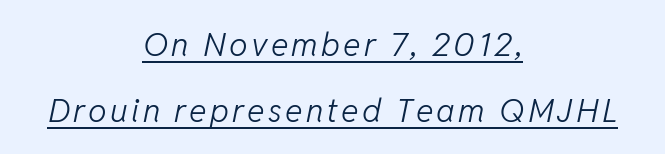
Like a heading marked for emphasis, these lines bear an underscore. Compared with a flush-left layout, this one balances lines on the center instead. Slanted lettering throughout. Compared with typical paragraphs, the rows here are farther apart.
